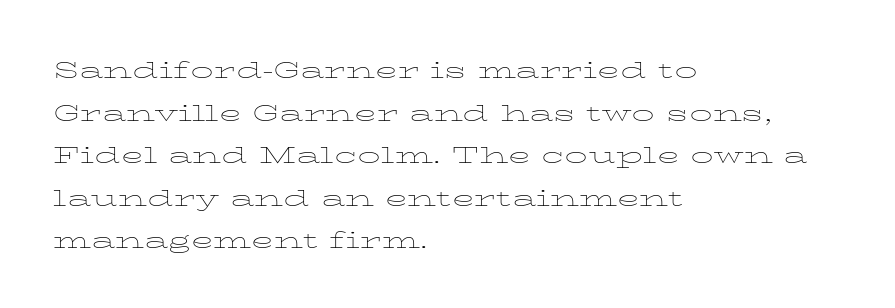
Q: Is the text bold? A: No.
Q: Is the text italic (slanted)? A: No, it is upright.
Q: Is the text underlined? A: No.
Q: How is the paragraph aligned? A: Left-aligned.
Q: Is the spacing between letters normal or unusually wide? A: Normal.
Q: Is the spacing between lines tight, normal or loose? A: Normal.
Q: Width (condensed, normal, or wide)? A: Wide.
Q: Stroke contrast? A: Low.
Q: x-height? A: Medium.
Q: Monospaced? A: No.
